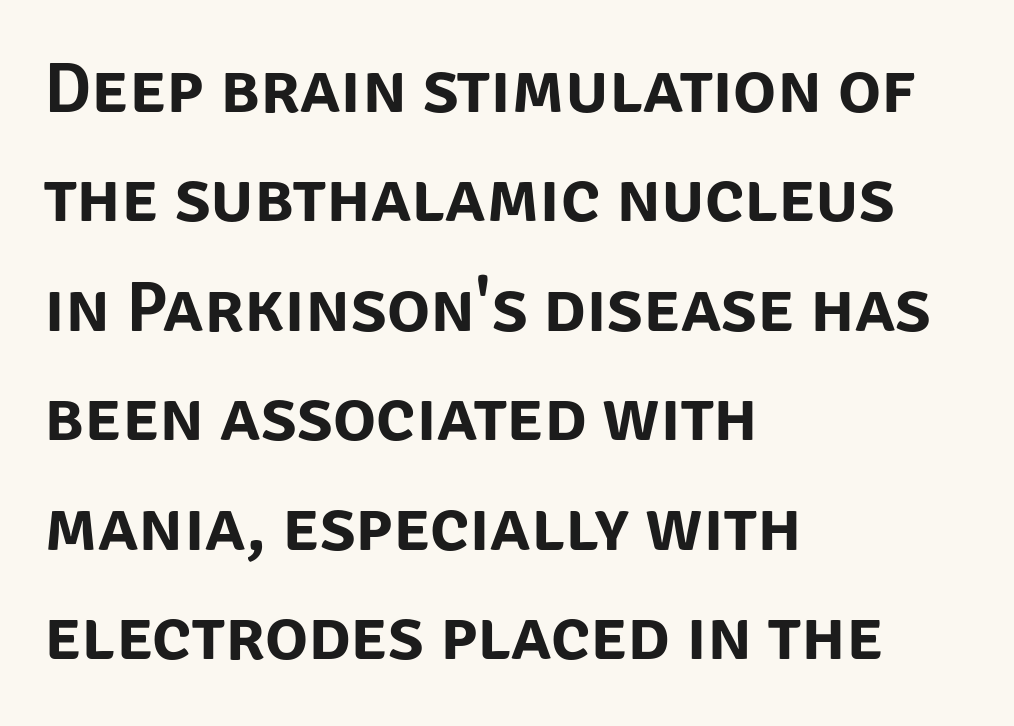
The image shows 72 px sans-serif type, upright; set left-aligned, normal line spacing (1.52x), normal letter spacing, not underlined; low stroke contrast and a large x-height.
